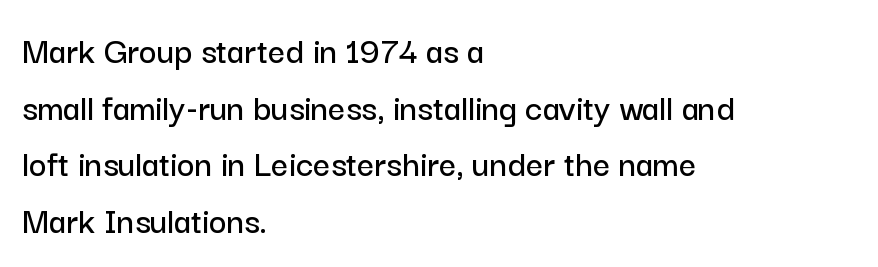
Q: Is the text italic (slanted)? A: No, it is upright.
Q: Is the typeface a serif or a sans-serif typeface? A: Sans-serif.
Q: Is the text underlined? A: No.
Q: How is the paragraph aligned? A: Left-aligned.
Q: Is the spacing between letters normal or unusually wide? A: Normal.
Q: Is the spacing between lines tight, normal or loose? A: Normal.
Q: Width (condensed, normal, or wide)? A: Normal.
Q: Stroke contrast? A: Low.
Q: x-height? A: Medium.
Q: Monospaced? A: No.
